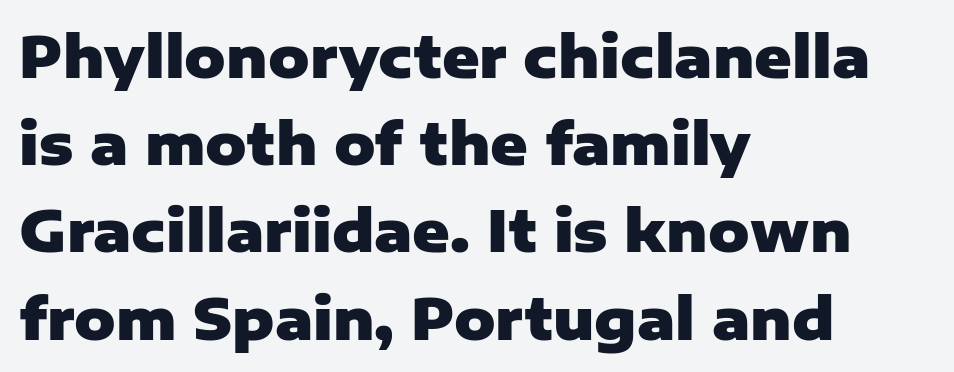
The image shows 57 px heavy sans-serif type, upright; set left-aligned, normal line spacing (1.53x), normal letter spacing, not underlined; low stroke contrast and a medium x-height.
